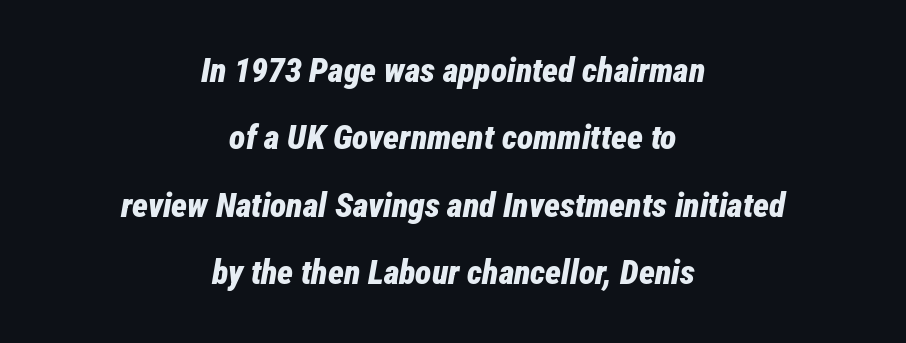
The image shows 34 px bold, condensed type, italic (leaning right); set centered, loose line spacing (1.98x), normal letter spacing, not underlined; low stroke contrast and a medium x-height.
